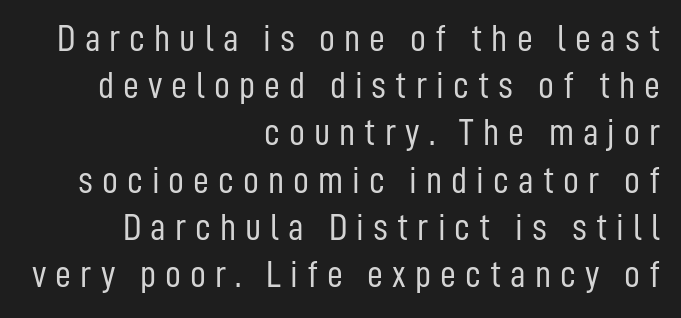
{"serif": "no", "italic": "no", "bold": "no", "weight": "light", "width": "condensed", "stroke_contrast": "low", "x_height": "medium", "monospaced": "no", "underline": "no", "align": "right", "line_spacing_ratio": 1.21, "letter_spacing": "wide", "letter_spacing_em": 0.23, "glyph_px": 39}
